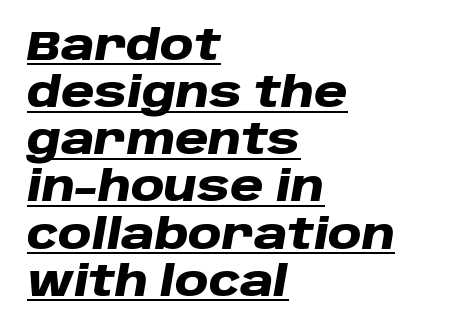
Q: Is the text bold? A: Yes.
Q: Is the text italic (slanted)? A: Yes, it leans right by about 10 degrees.
Q: Is the text underlined? A: Yes.
Q: How is the paragraph aligned? A: Left-aligned.
Q: Is the spacing between letters normal or unusually wide? A: Normal.
Q: Is the spacing between lines tight, normal or loose? A: Tight.
Q: Width (condensed, normal, or wide)? A: Wide.
Q: Stroke contrast? A: Low.
Q: x-height? A: Large.
Q: Monospaced? A: No.
